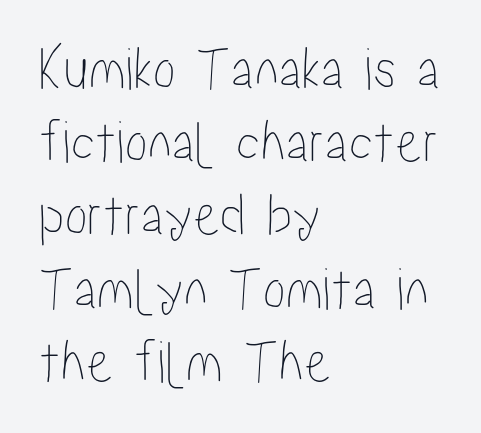
Q: Is the text italic (slanted)? A: No, it is upright.
Q: Is the text underlined? A: No.
Q: How is the paragraph aligned? A: Left-aligned.
Q: Is the spacing between letters normal or unusually wide? A: Normal.
Q: Width (condensed, normal, or wide)? A: Condensed.
Q: Stroke contrast? A: Low.
Q: x-height? A: Medium.
Q: Monospaced? A: No.
